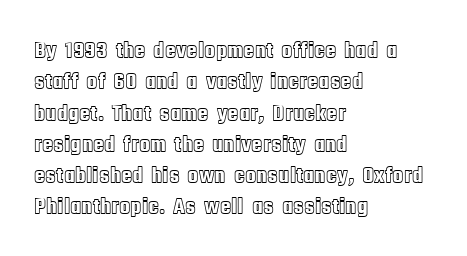
{"italic": "no", "underline": "no", "align": "left", "line_spacing": "normal", "line_spacing_ratio": 1.36, "letter_spacing": "normal", "letter_spacing_em": 0.0, "glyph_px": 23}
